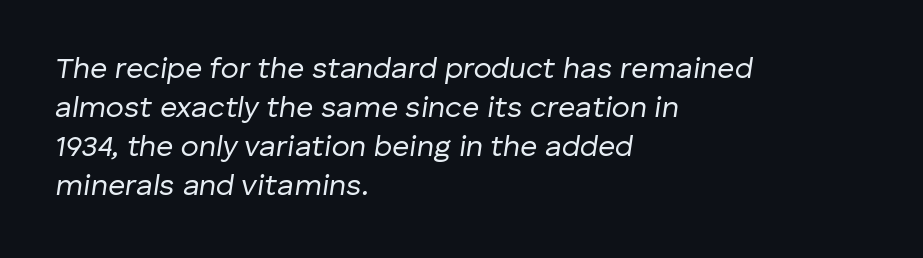
{"italic": "yes", "lean": "right", "slant_degrees": 8, "bold": "no", "weight": "regular", "width": "normal", "stroke_contrast": "low", "x_height": "medium", "monospaced": "no", "underline": "no", "align": "left", "line_spacing": "normal", "line_spacing_ratio": 1.3, "letter_spacing": "normal", "letter_spacing_em": 0.0, "glyph_px": 30}
